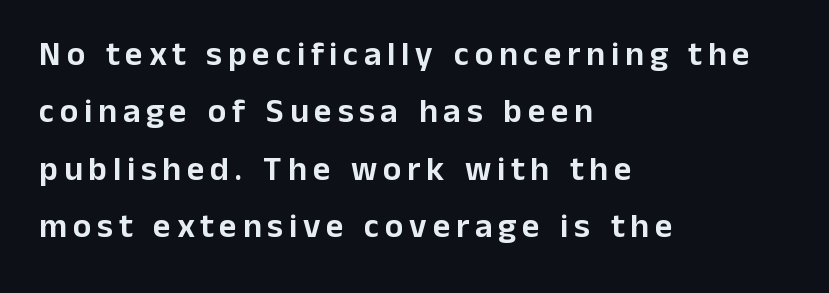
Reading down the block, your eye returns to a fixed left position each line. Does the lettering tilt? It doesn't — this is upright. These lines are rendered in a variable-pitch font. The glyphs in this specimen are sans serif. What's the leading like? Ordinary, nothing unusual. The area under the type is left untouched.
